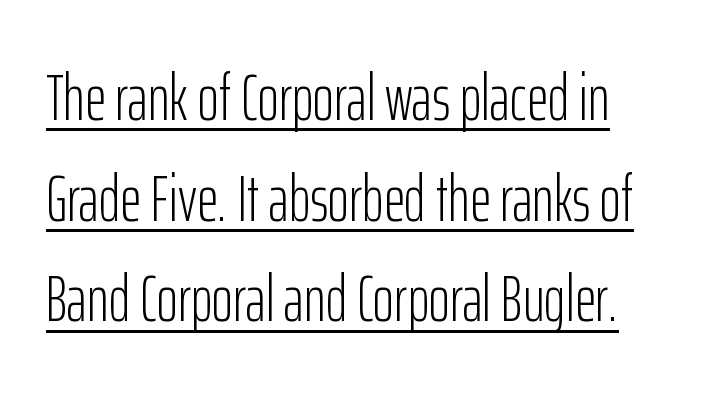
Teacher's note: observe the even left margin — that is flush-left alignment. A typesetter would call this leading conventional body-copy spacing. This sample has the flowing, uneven cadence of proportional lettering. Notice how a bar underscores the lettering throughout. Tracking value appears to be zero — textbook default spacing. Is there any slant? The stems are plumb.
